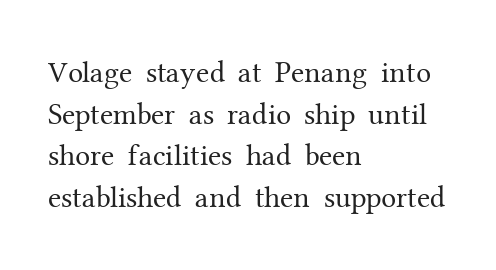
Q: Is the text bold? A: No.
Q: Is the text italic (slanted)? A: No, it is upright.
Q: Is the typeface a serif or a sans-serif typeface? A: Serif.
Q: Is the text underlined? A: No.
Q: How is the paragraph aligned? A: Left-aligned.
Q: Is the spacing between letters normal or unusually wide? A: Normal.
Q: Is the spacing between lines tight, normal or loose? A: Normal.
Q: Width (condensed, normal, or wide)? A: Normal.
Q: Stroke contrast? A: Medium.
Q: x-height? A: Medium.
Q: Monospaced? A: No.
